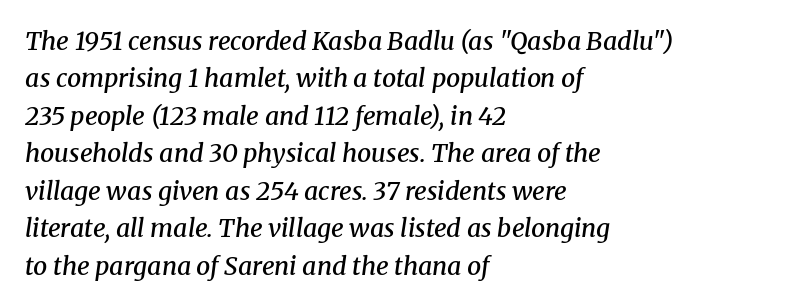
Q: Is the text bold? A: Semi-bold.
Q: Is the text italic (slanted)? A: Yes, it leans right by about 8 degrees.
Q: Is the text underlined? A: No.
Q: How is the paragraph aligned? A: Left-aligned.
Q: Is the spacing between letters normal or unusually wide? A: Normal.
Q: Is the spacing between lines tight, normal or loose? A: Normal.
